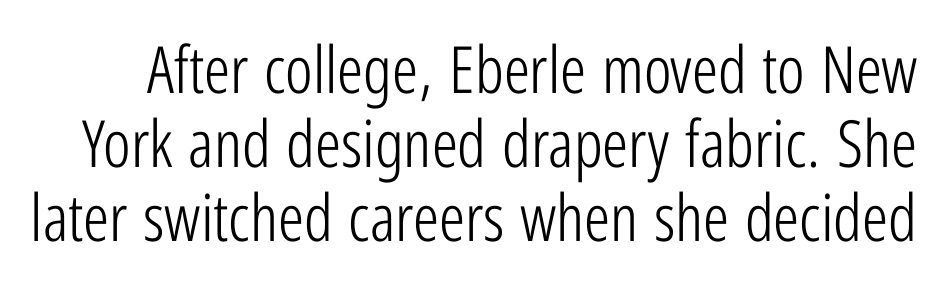
The image shows 65 px light, condensed sans-serif type, upright; set tight line spacing (1.14x), normal letter spacing, not underlined; low stroke contrast and a medium x-height.
